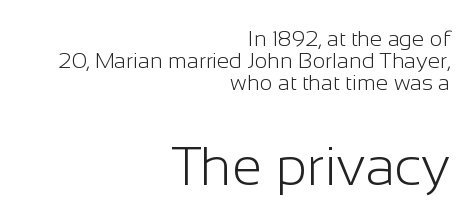
Two sizes are in play, and the larger belongs to the second block. Is this a heavy cut? Hardly; it is regular or lighter. Beneath every word, the page is bare. The rendering uses a small line-height, squeezing the rows. Tall strokes in this sample are plumb rather than angled. Horizontal alignment here is rightward, an uncommon choice for prose.
